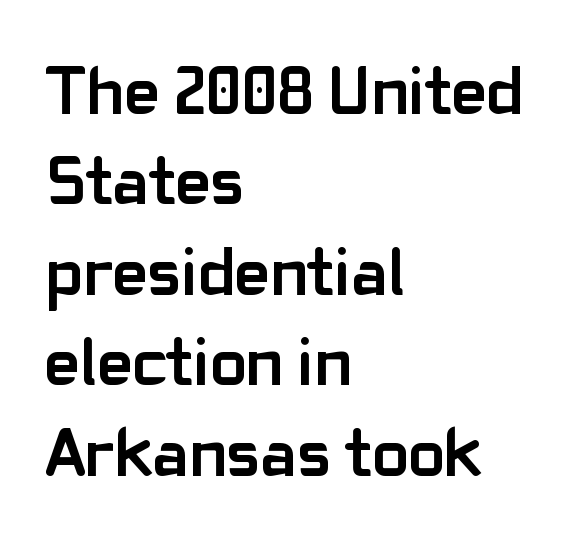
Q: Is the text bold? A: Yes.
Q: Is the text italic (slanted)? A: No, it is upright.
Q: Is the typeface a serif or a sans-serif typeface? A: Sans-serif.
Q: Is the text underlined? A: No.
Q: How is the paragraph aligned? A: Left-aligned.
Q: Is the spacing between letters normal or unusually wide? A: Normal.
Q: Is the spacing between lines tight, normal or loose? A: Normal.
Q: Width (condensed, normal, or wide)? A: Normal.
Q: Stroke contrast? A: Low.
Q: x-height? A: Medium.
Q: Monospaced? A: No.
